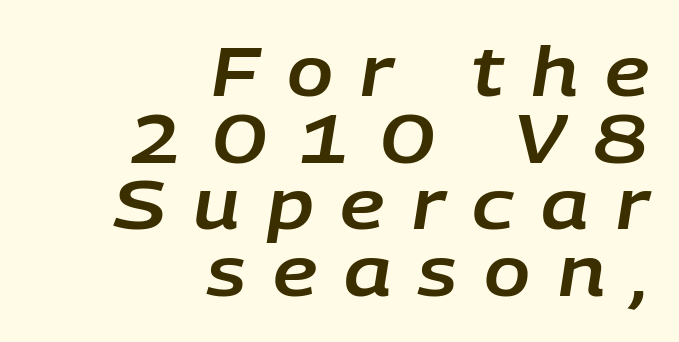
The image shows 68 px text type, italic (leaning right); set right-aligned, tight line spacing (0.98x), unusually wide letter spacing (+0.4 em), not underlined; low stroke contrast and a large x-height.
